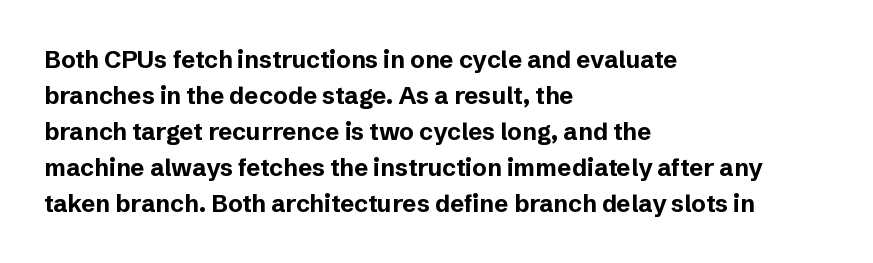
The image shows 24 px bold type, upright; set left-aligned, normal line spacing (1.5x), normal letter spacing, not underlined.
